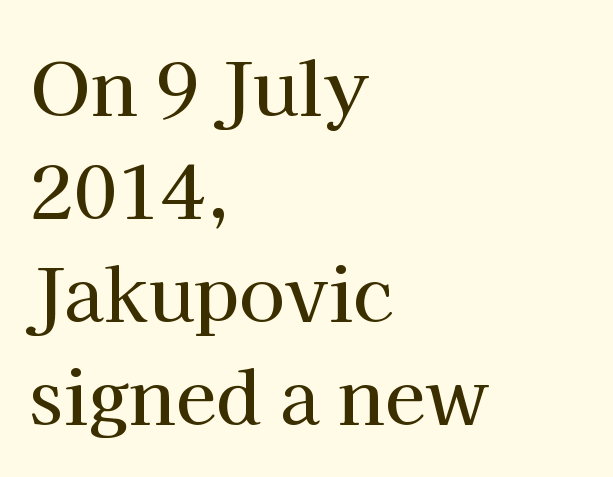
The letters carry serifs — small finishing strokes at the ends of their stems. Ordinary non-slanted type is in use. Visually the block forms a straight wall on the left and a jagged coastline on the right. The passage shown is typed in a proportional face where columns would drift. Default kerning and tracking; the words read as compact shapes. The string is rendered with underlining switched off.
